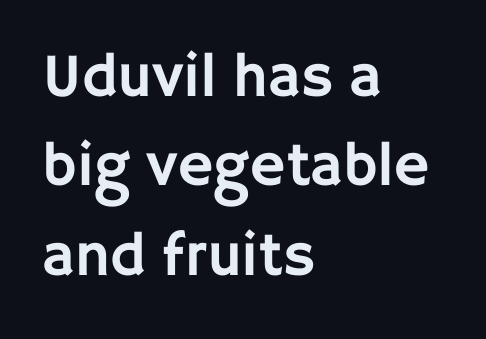
Here the designer chose a conventional face with non-uniform glyph widths. Style check: upright. Horizontally, the lines are justified to the leading edge only. Each letter's strokes conclude bluntly, with no projecting serifs. If you measured baseline to baseline, you'd find a middling distance.
